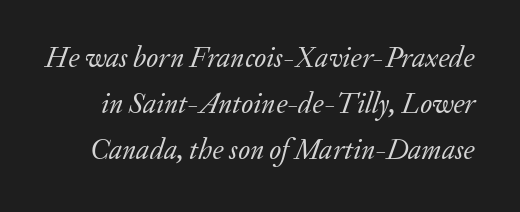
The image shows 29 px regular-weight serif type, italic (leaning right); set normal line spacing (1.58x), normal letter spacing, not underlined; low stroke contrast and a small x-height.
